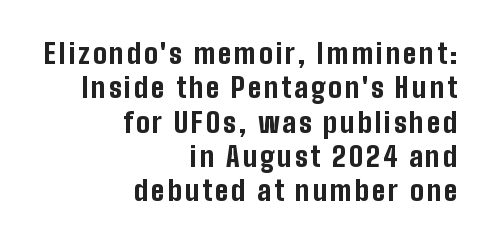
Q: Is the text bold? A: Yes.
Q: Is the text italic (slanted)? A: No, it is upright.
Q: Is the text underlined? A: No.
Q: How is the paragraph aligned? A: Right-aligned.
Q: Is the spacing between lines tight, normal or loose? A: Normal.
